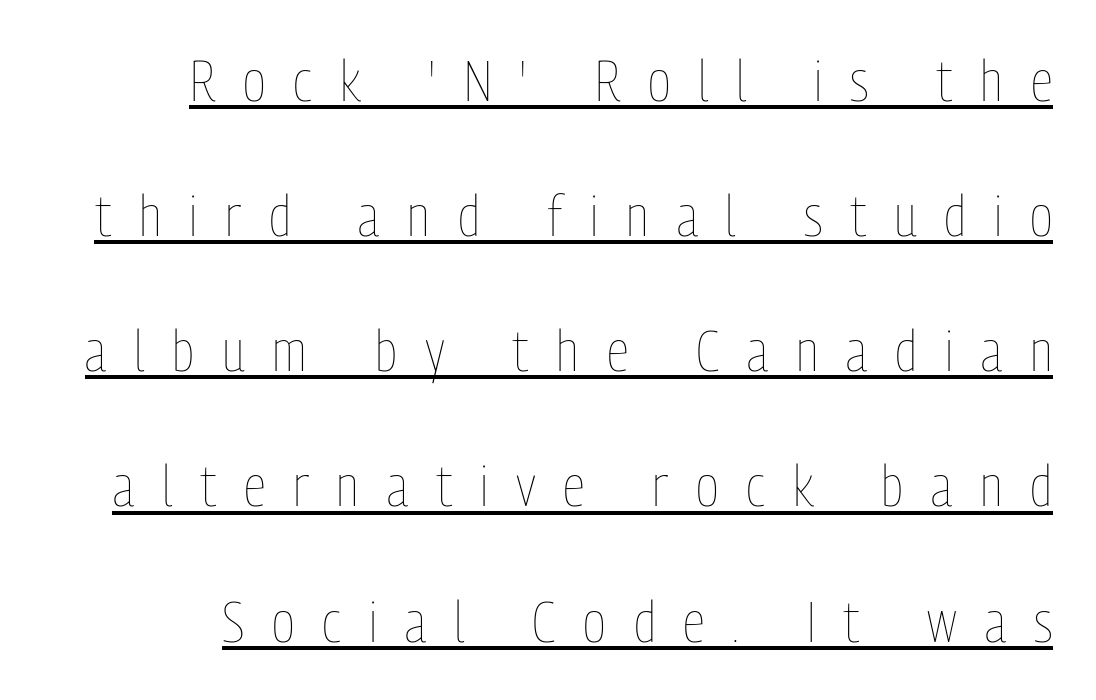
{"italic": "no", "bold": "no", "weight": "thin", "width": "condensed", "stroke_contrast": "low", "x_height": "medium", "monospaced": "no", "underline": "yes", "line_spacing": "loose", "line_spacing_ratio": 2.33, "letter_spacing": "wide", "letter_spacing_em": 0.48, "glyph_px": 58}
